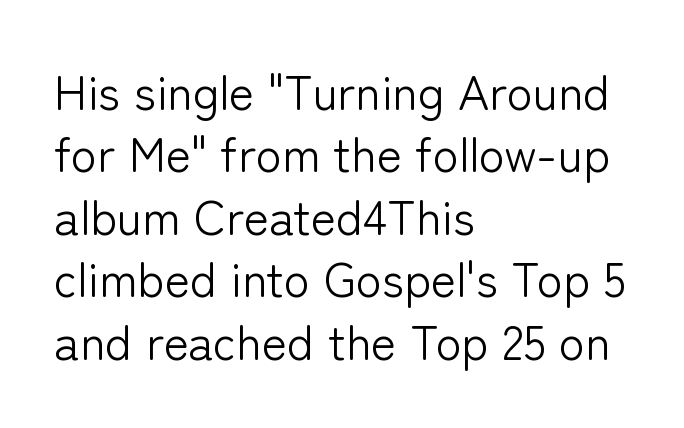
The image shows 48 px light sans-serif type, upright; set left-aligned, normal line spacing (1.3x), normal letter spacing, not underlined; low stroke contrast and a medium x-height.
